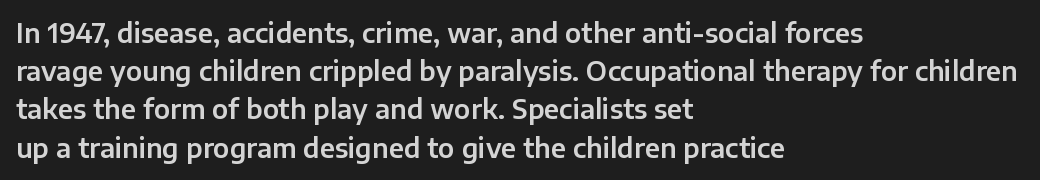
{"italic": "no", "underline": "no", "align": "left", "line_spacing": "normal", "line_spacing_ratio": 1.47, "letter_spacing": "normal", "letter_spacing_em": 0.0, "glyph_px": 26}
